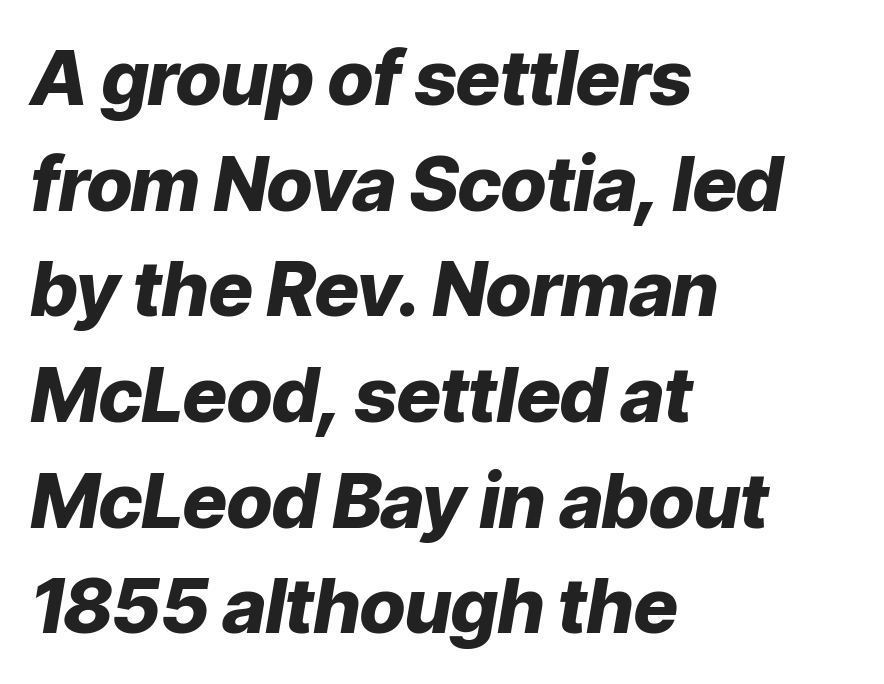
{"italic": "yes", "lean": "right", "slant_degrees": 9, "bold": "yes", "weight": "heavy", "width": "normal", "stroke_contrast": "low", "x_height": "medium", "monospaced": "no", "underline": "no", "align": "left", "line_spacing": "normal", "line_spacing_ratio": 1.39, "letter_spacing": "normal", "letter_spacing_em": 0.0, "glyph_px": 76}
